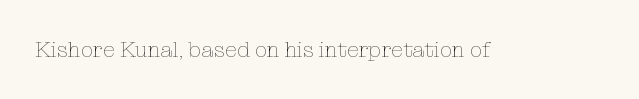
The space directly below the letters is spotless. Quick note: not italic, upright. The line texture is even and compact thanks to regular tracking. These glyphs show unthickened strokes, regular width or finer.
